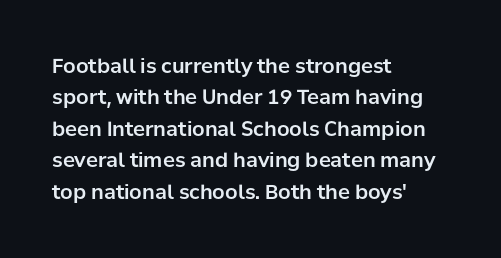
The image shows 20 px text type, upright; set left-aligned, normal line spacing (1.57x), normal letter spacing, not underlined.
